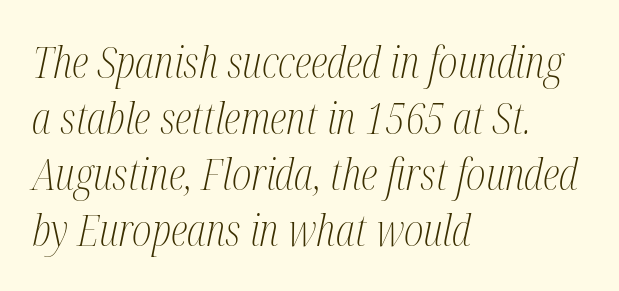
Q: Is the text bold? A: No.
Q: Is the text italic (slanted)? A: Yes, it leans right by about 12 degrees.
Q: Is the typeface a serif or a sans-serif typeface? A: Serif.
Q: Is the text underlined? A: No.
Q: How is the paragraph aligned? A: Left-aligned.
Q: Is the spacing between letters normal or unusually wide? A: Normal.
Q: Is the spacing between lines tight, normal or loose? A: Normal.
Q: Width (condensed, normal, or wide)? A: Condensed.
Q: Stroke contrast? A: Medium.
Q: x-height? A: Medium.
Q: Monospaced? A: No.
